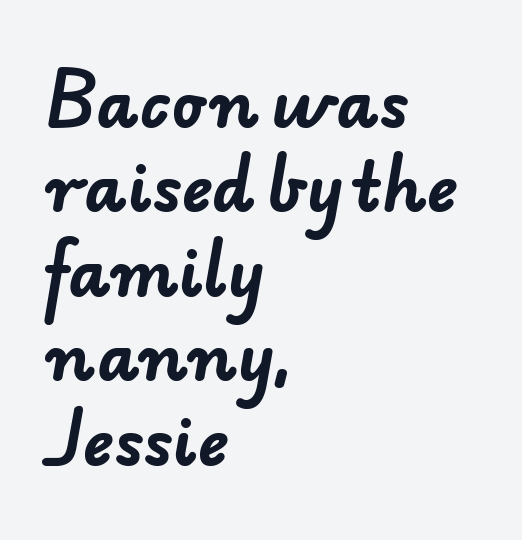
Q: Is the text bold? A: Yes.
Q: Is the typeface a serif or a sans-serif typeface? A: Sans-serif.
Q: Is the text underlined? A: No.
Q: How is the paragraph aligned? A: Left-aligned.
Q: Is the spacing between letters normal or unusually wide? A: Normal.
Q: Is the spacing between lines tight, normal or loose? A: Normal.
Q: Width (condensed, normal, or wide)? A: Normal.
Q: Stroke contrast? A: Low.
Q: x-height? A: Small.
Q: Monospaced? A: No.
